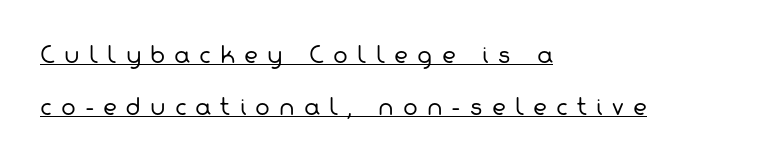
The passage shown is underscored from start to finish. Which margin do the lines hug? The left one — the right edge is uneven. The letterforms sit at book weight or below. Between one letter and the next there's a generous, obvious gap. One glance says open: line gaps are wider than usual.
